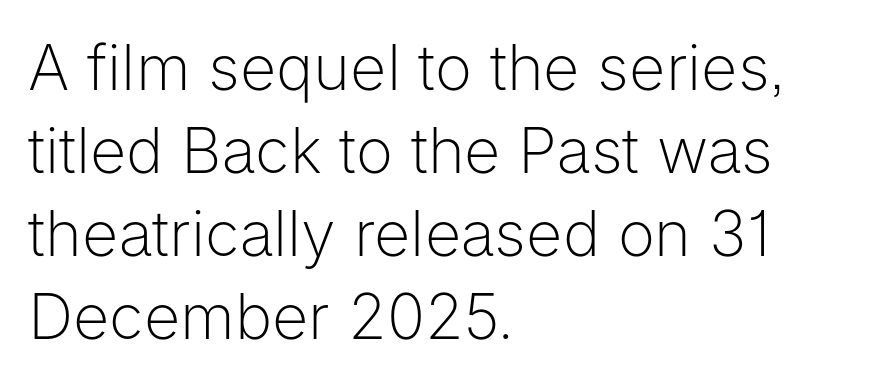
{"serif": "no", "italic": "no", "bold": "no", "weight": "light", "width": "normal", "stroke_contrast": "low", "x_height": "medium", "monospaced": "no", "underline": "no", "align": "left", "line_spacing": "normal", "line_spacing_ratio": 1.32, "letter_spacing": "normal", "letter_spacing_em": 0.0, "glyph_px": 63}
